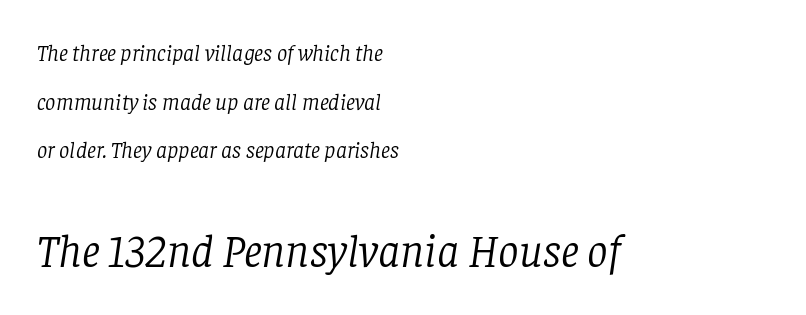
{"serif": "yes", "italic": "yes", "lean": "right", "slant_degrees": 8, "bold": "no", "weight": "light", "width": "normal", "stroke_contrast": "low", "x_height": "large", "monospaced": "no", "underline": "no", "align": "left", "line_spacing": "loose", "line_spacing_ratio": 2.11, "letter_spacing": "normal", "letter_spacing_em": 0.0, "larger_block": "second", "size_ratio": 2.0, "glyph_px": 46}
